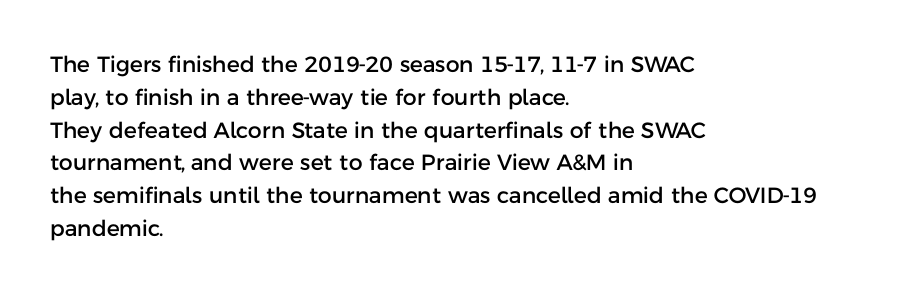
The specimen omits any rule beneath the text block's lines. Is the letter spacing exaggerated? No — it looks like the ordinary default. The typography opts for an upright posture over an oblique one. The rag falls on the right side of this text block. Baseline-to-baseline distance is the conventional proportion of letter height.
